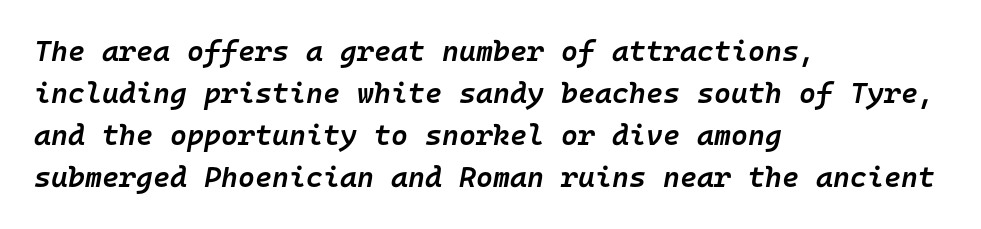
Q: Is the text bold? A: Semi-bold.
Q: Is the text italic (slanted)? A: Yes, it leans right by about 10 degrees.
Q: Is the text underlined? A: No.
Q: How is the paragraph aligned? A: Left-aligned.
Q: Is the spacing between letters normal or unusually wide? A: Normal.
Q: Is the spacing between lines tight, normal or loose? A: Normal.
Q: Width (condensed, normal, or wide)? A: Normal.
Q: Stroke contrast? A: Low.
Q: x-height? A: Medium.
Q: Monospaced? A: Yes.
